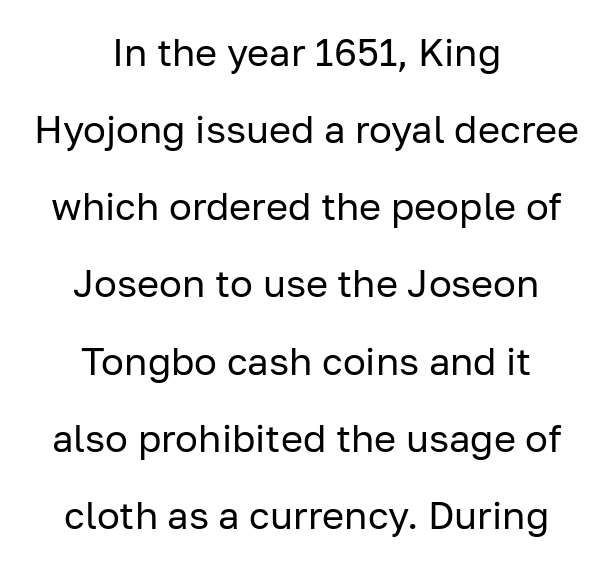
The image shows 38 px regular-weight sans-serif type, upright; set centered, loose line spacing (2.03x), normal letter spacing, not underlined; low stroke contrast and a medium x-height.
